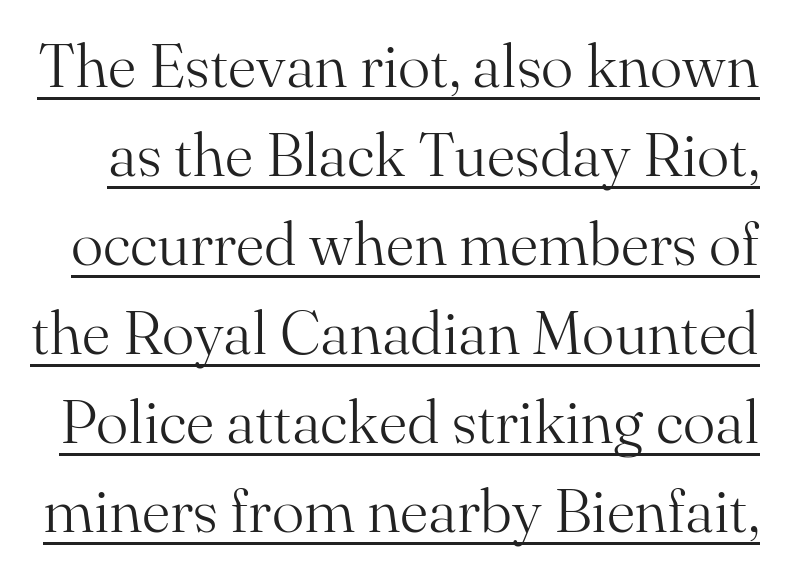
Q: Is the text bold? A: No.
Q: Is the text italic (slanted)? A: No, it is upright.
Q: Is the typeface a serif or a sans-serif typeface? A: Serif.
Q: Is the text underlined? A: Yes.
Q: Is the spacing between letters normal or unusually wide? A: Normal.
Q: Is the spacing between lines tight, normal or loose? A: Normal.
Q: Width (condensed, normal, or wide)? A: Normal.
Q: Stroke contrast? A: Medium.
Q: x-height? A: Small.
Q: Monospaced? A: No.
